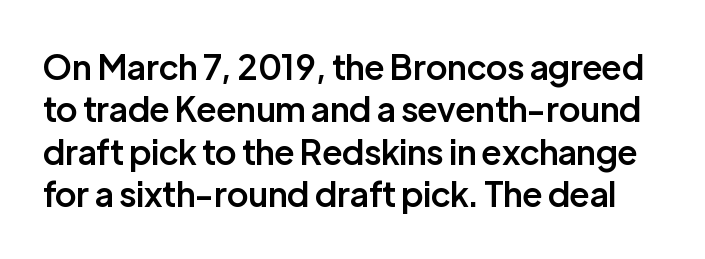
The image shows 34 px semibold sans-serif type, upright; set normal line spacing (1.25x), normal letter spacing, not underlined; low stroke contrast and a medium x-height.
